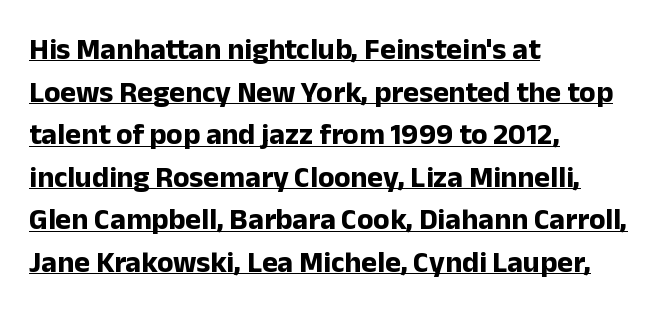
Q: Is the text bold? A: Yes.
Q: Is the text italic (slanted)? A: No, it is upright.
Q: Is the typeface a serif or a sans-serif typeface? A: Sans-serif.
Q: Is the text underlined? A: Yes.
Q: How is the paragraph aligned? A: Left-aligned.
Q: Is the spacing between letters normal or unusually wide? A: Normal.
Q: Is the spacing between lines tight, normal or loose? A: Normal.
Q: Width (condensed, normal, or wide)? A: Normal.
Q: Stroke contrast? A: Low.
Q: x-height? A: Medium.
Q: Monospaced? A: No.
